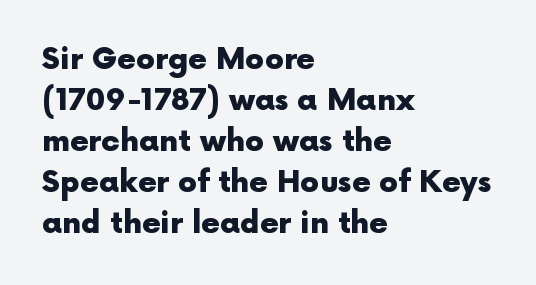
Q: Is the text bold? A: Yes.
Q: Is the text italic (slanted)? A: No, it is upright.
Q: Is the typeface a serif or a sans-serif typeface? A: Sans-serif.
Q: Is the text underlined? A: No.
Q: How is the paragraph aligned? A: Left-aligned.
Q: Is the spacing between letters normal or unusually wide? A: Normal.
Q: Is the spacing between lines tight, normal or loose? A: Normal.
Q: Width (condensed, normal, or wide)? A: Normal.
Q: x-height? A: Medium.
Q: Monospaced? A: No.
